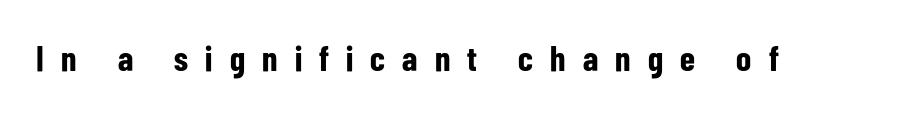
It's the straight-up-and-down kind of type. Compared with typical body copy, the letter spacing here is much looser. The glyphs are unaccompanied by any horizontal stroke below them. The font is running at its bold setting. A typesetter would call this proportional, since set widths differ per character.
